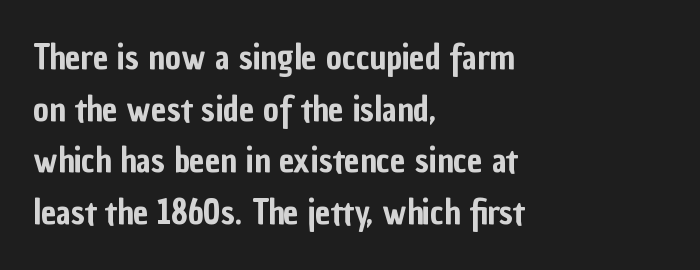
The image shows 34 px condensed sans-serif type, upright; set left-aligned, normal line spacing (1.52x), normal letter spacing, not underlined; low stroke contrast and a medium x-height.
